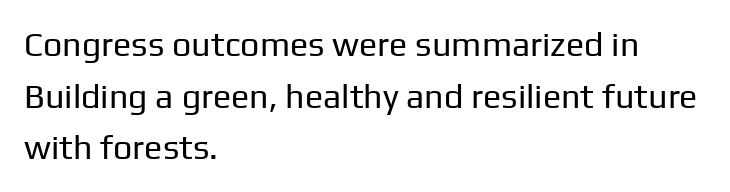
{"serif": "no", "italic": "no", "bold": "no", "weight": "regular", "width": "normal", "stroke_contrast": "low", "x_height": "medium", "monospaced": "no", "underline": "no", "align": "left", "line_spacing": "normal", "line_spacing_ratio": 1.52, "letter_spacing": "normal", "letter_spacing_em": 0.0, "glyph_px": 34}
